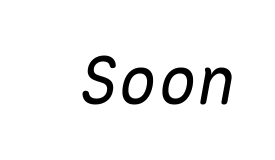
The image shows 66 px regular-weight type, italic (leaning right), monospaced; set normal letter spacing, not underlined; low stroke contrast and a medium x-height.
